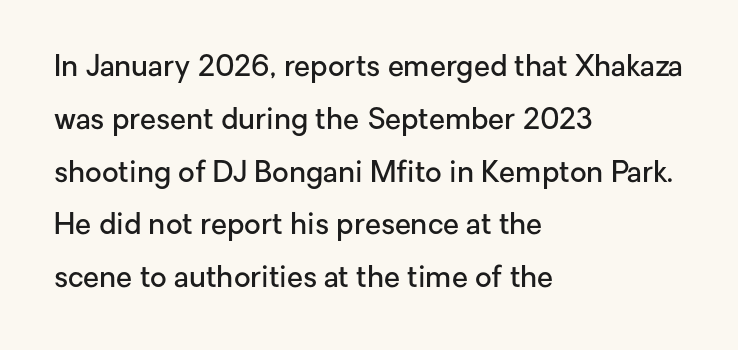
Q: Is the text bold? A: Semi-bold.
Q: Is the text italic (slanted)? A: No, it is upright.
Q: Is the typeface a serif or a sans-serif typeface? A: Sans-serif.
Q: Is the text underlined? A: No.
Q: How is the paragraph aligned? A: Left-aligned.
Q: Is the spacing between letters normal or unusually wide? A: Normal.
Q: Width (condensed, normal, or wide)? A: Normal.
Q: Stroke contrast? A: Low.
Q: x-height? A: Medium.
Q: Monospaced? A: No.
